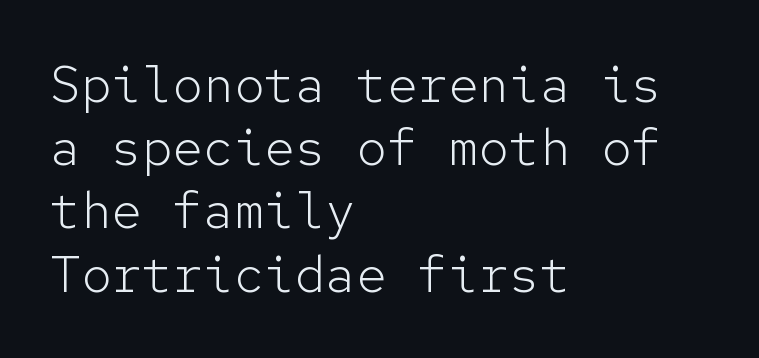
{"serif": "no", "italic": "no", "bold": "no", "weight": "light", "width": "normal", "stroke_contrast": "low", "x_height": "medium", "monospaced": "yes", "underline": "no", "align": "left", "line_spacing_ratio": 1.24, "letter_spacing": "normal", "letter_spacing_em": 0.0, "glyph_px": 51}
